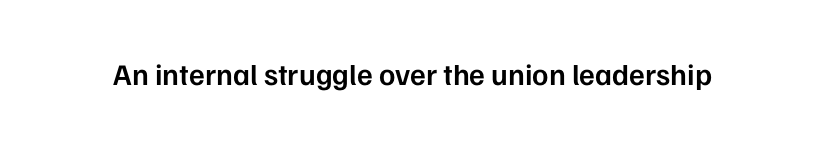
Strokes here are thickened, but only to semibold level. The words here are not underlined. The letters sit at their default tracking, neither squeezed nor spread. Note the varied advance widths — an 'i' is clearly narrower than an 'm'.
